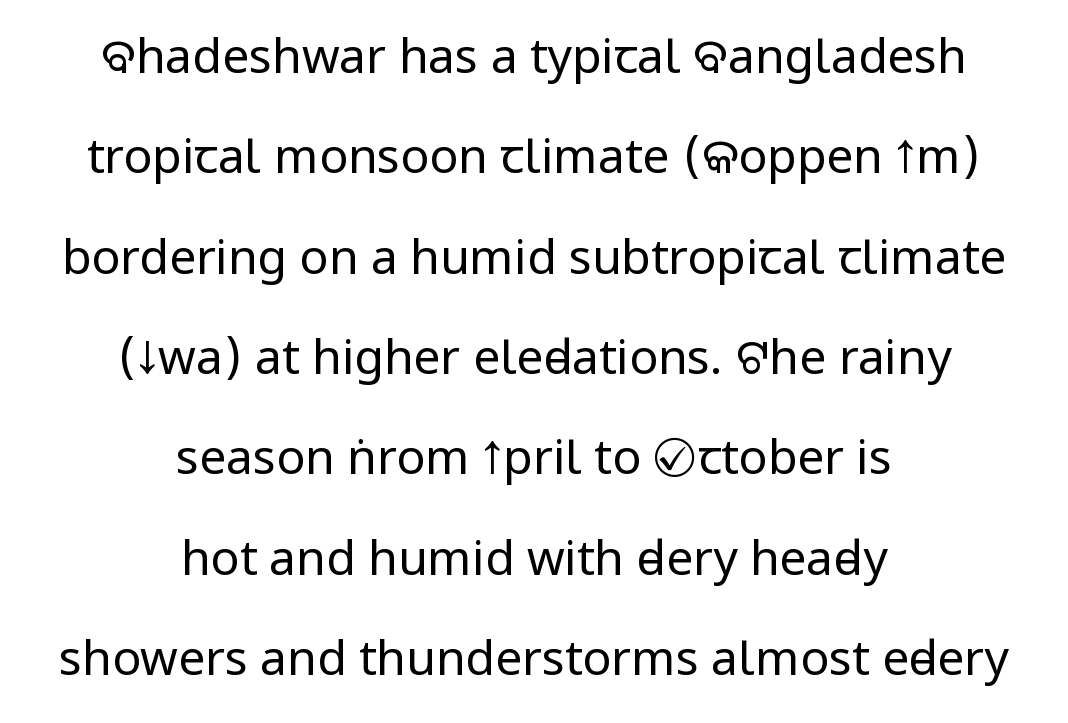
{"serif": "no", "italic": "no", "bold": "no", "weight": "regular", "width": "condensed", "stroke_contrast": "low", "x_height": "large", "monospaced": "no", "underline": "no", "align": "center", "line_spacing": "loose", "line_spacing_ratio": 2.09, "letter_spacing": "normal", "letter_spacing_em": 0.0, "glyph_px": 48}
